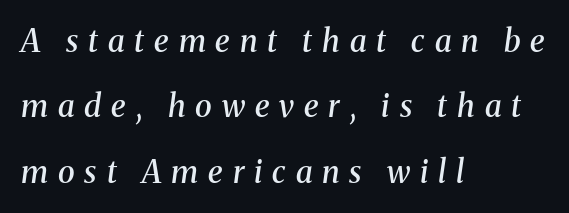
Q: Is the text bold? A: Semi-bold.
Q: Is the text italic (slanted)? A: Yes, it leans right by about 8 degrees.
Q: Is the typeface a serif or a sans-serif typeface? A: Serif.
Q: Is the text underlined? A: No.
Q: How is the paragraph aligned? A: Left-aligned.
Q: Is the spacing between letters normal or unusually wide? A: Unusually wide.
Q: Is the spacing between lines tight, normal or loose? A: Loose.
Q: Width (condensed, normal, or wide)? A: Normal.
Q: Stroke contrast? A: Medium.
Q: x-height? A: Medium.
Q: Monospaced? A: No.
